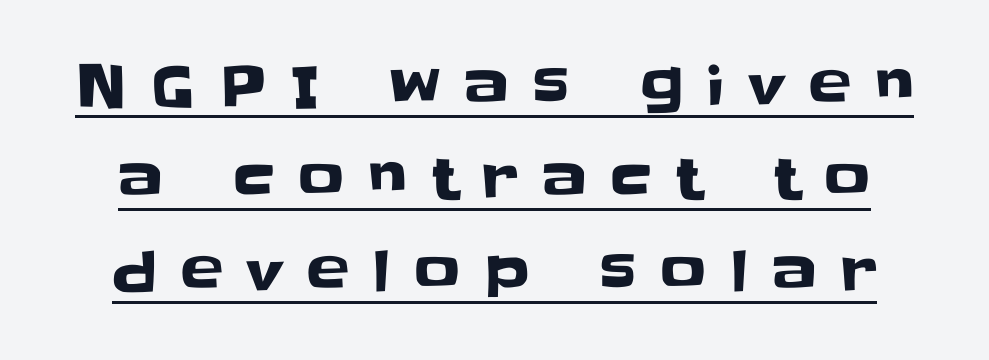
Letter spacing: wide. Spacing verdict: proportional, widths tailored to each character. The sample's only ornament is a line tracing under the words. Font category for this specimen: sans-serif. Do the letters lean? They stand straight. This sample keeps an unexceptional amount of space between lines.
